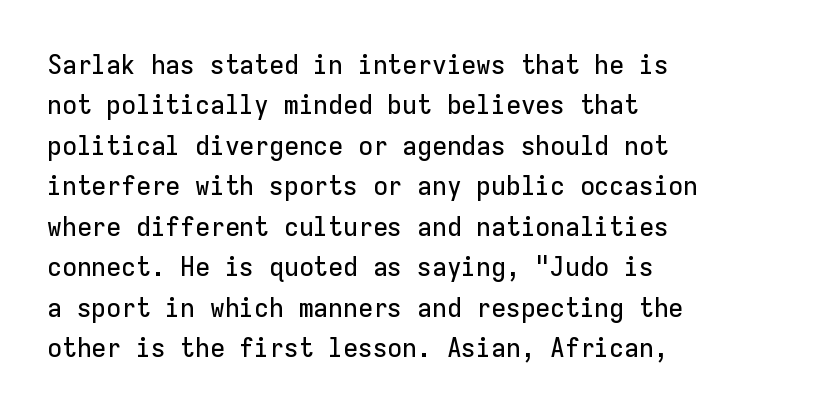
No italicization has been applied; the sample stays upright. This block has exactly the height ordinary leading produces. Students, note that the glyphs here touch the page at normal intervals. Typeset ragged right — the left edge is the straight one.
